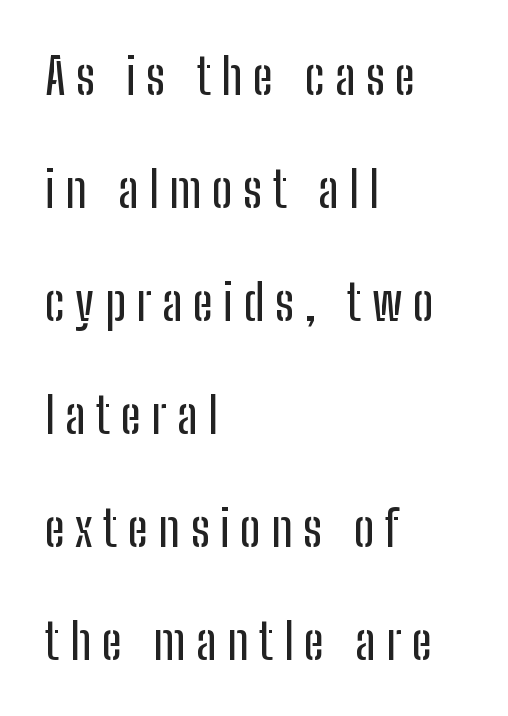
The image shows 50 px condensed sans-serif type, upright; set left-aligned, loose line spacing (2.26x), unusually wide letter spacing (+0.21 em), not underlined; low stroke contrast and a medium x-height.
